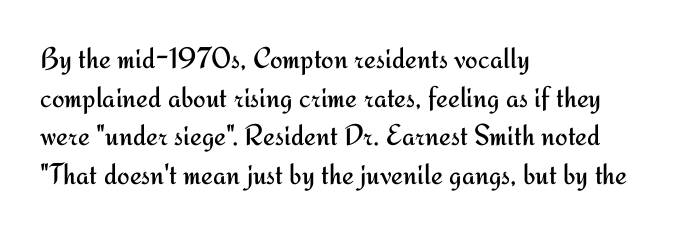
The image shows 30 px regular-weight sans-serif type, upright; set left-aligned, normal line spacing (1.29x), normal letter spacing, not underlined; medium stroke contrast and a small x-height.
